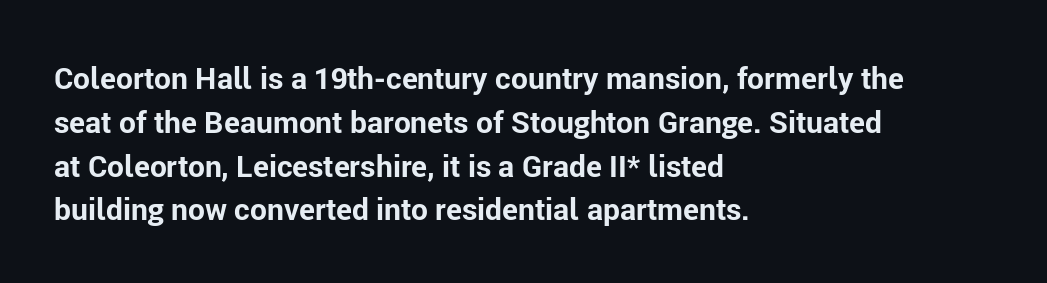
{"serif": "no", "italic": "no", "bold": "yes", "weight": "bold", "width": "normal", "stroke_contrast": "low", "x_height": "medium", "monospaced": "no", "underline": "no", "align": "left", "line_spacing": "normal", "line_spacing_ratio": 1.46, "letter_spacing": "normal", "letter_spacing_em": 0.0, "glyph_px": 30}
